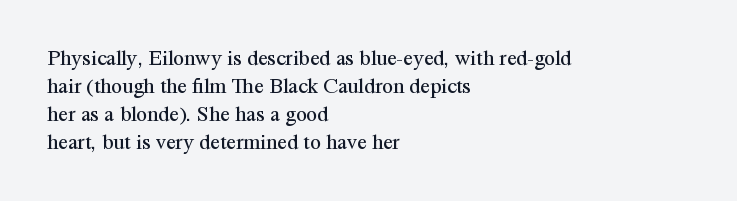
Q: Is the text bold? A: No.
Q: Is the text italic (slanted)? A: No, it is upright.
Q: Is the text underlined? A: No.
Q: How is the paragraph aligned? A: Left-aligned.
Q: Is the spacing between letters normal or unusually wide? A: Normal.
Q: Is the spacing between lines tight, normal or loose? A: Normal.
